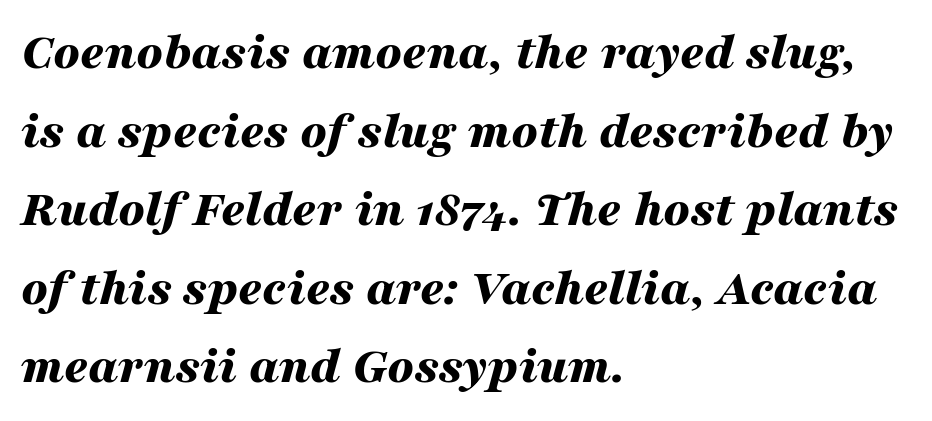
The image shows 52 px bold, wide type, italic (leaning right); set left-aligned, normal line spacing (1.51x), normal letter spacing, not underlined; medium stroke contrast and a medium x-height.
